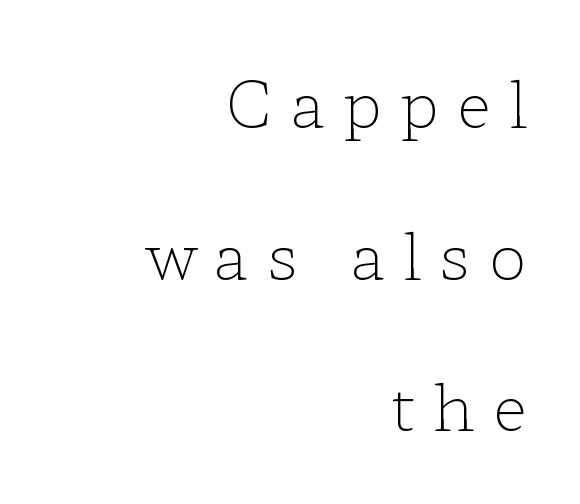
{"serif": "yes", "italic": "no", "bold": "no", "weight": "light", "width": "wide", "stroke_contrast": "low", "x_height": "medium", "monospaced": "no", "underline": "no", "align": "right", "line_spacing": "loose", "line_spacing_ratio": 2.37, "letter_spacing": "wide", "letter_spacing_em": 0.28, "glyph_px": 64}
